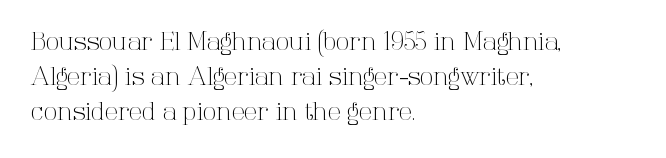
Summary of weight: not heavy and not bold. The passage shown stacks its lines at a standard gap. Upright lettering throughout. Tracking value appears to be zero — textbook default spacing.
